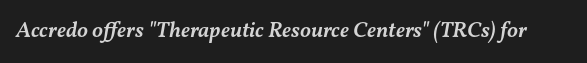
When letters slant like this, we call the style italic. Bare-footed words on every line. The passage shown is semibold, sitting just below true bold. You could call the tracking neutral — neither tight nor loose.
